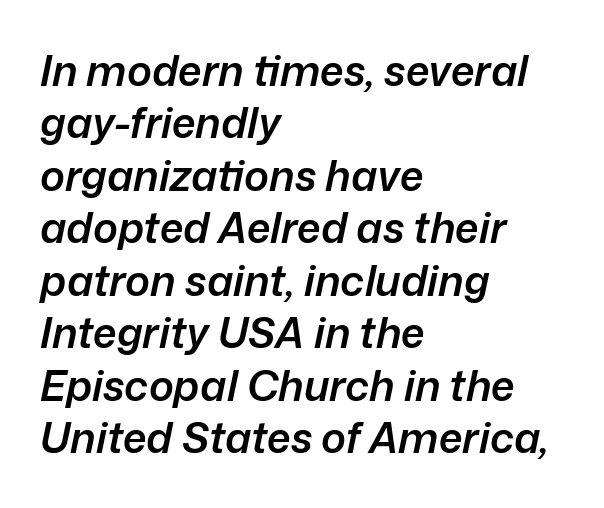
{"italic": "yes", "lean": "right", "slant_degrees": 12, "bold": "semi", "weight": "semibold", "width": "normal", "stroke_contrast": "low", "x_height": "medium", "monospaced": "no", "underline": "no", "align": "left", "line_spacing": "normal", "line_spacing_ratio": 1.25, "letter_spacing": "normal", "letter_spacing_em": 0.0, "glyph_px": 42}
